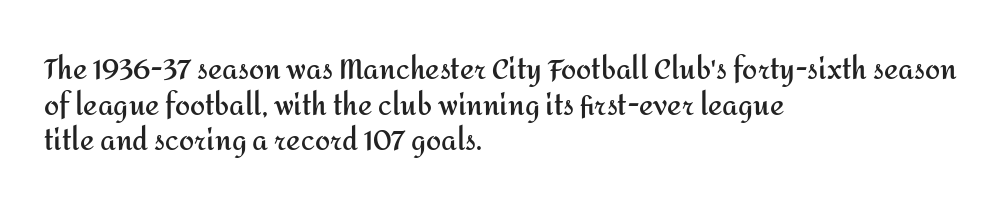
The image shows 27 px bold type, upright; set left-aligned, normal line spacing (1.32x), normal letter spacing, not underlined.
